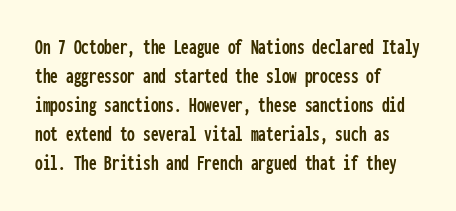
{"italic": "no", "underline": "no", "align": "left", "line_spacing": "normal", "line_spacing_ratio": 1.32, "letter_spacing": "normal", "letter_spacing_em": 0.0, "glyph_px": 22}
